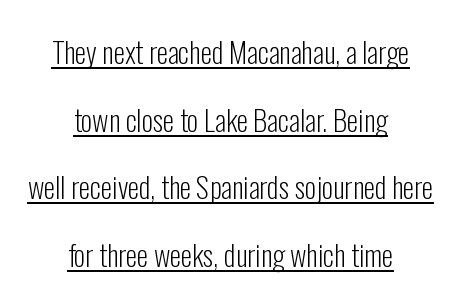
The image shows 29 px light, condensed sans-serif type, upright; set centered, loose line spacing (2.33x), normal letter spacing, underlined; low stroke contrast and a medium x-height.
